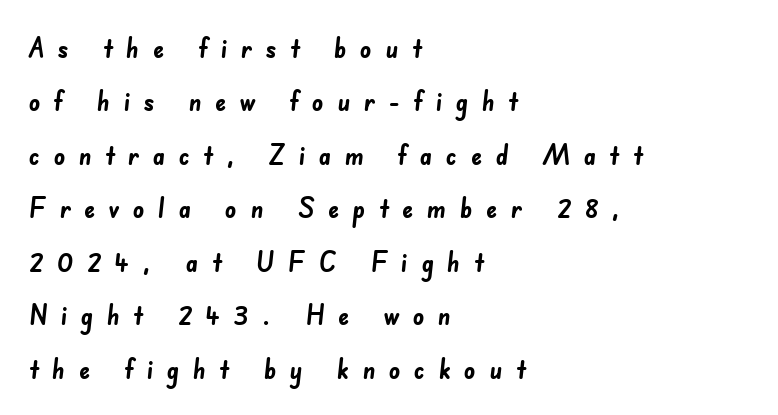
The passage shown is typed in a proportional face where columns would drift. Each word looks stretched out because of the extra space between its letters. Typographically, this falls in the sans-serif category. Letters rest on an invisible, unmarked baseline.
